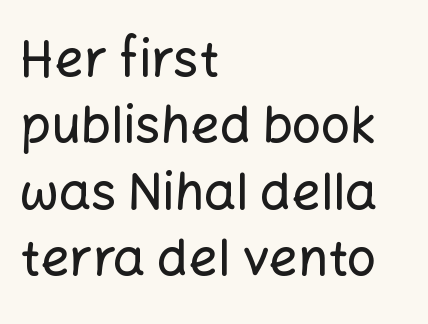
The image shows 51 px sans-serif type, upright; set left-aligned, normal line spacing (1.3x), normal letter spacing, not underlined; low stroke contrast and a medium x-height.
